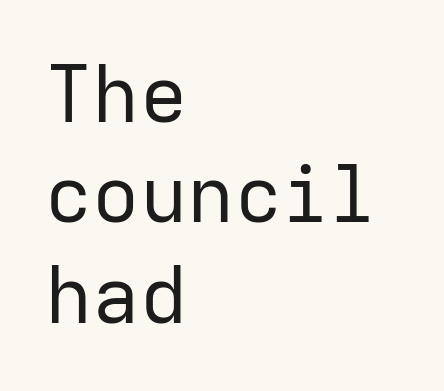
{"serif": "no", "italic": "no", "bold": "no", "weight": "regular", "width": "normal", "stroke_contrast": "low", "x_height": "medium", "monospaced": "yes", "underline": "no", "align": "left", "line_spacing": "normal", "line_spacing_ratio": 1.27, "letter_spacing": "normal", "letter_spacing_em": 0.0, "glyph_px": 79}
